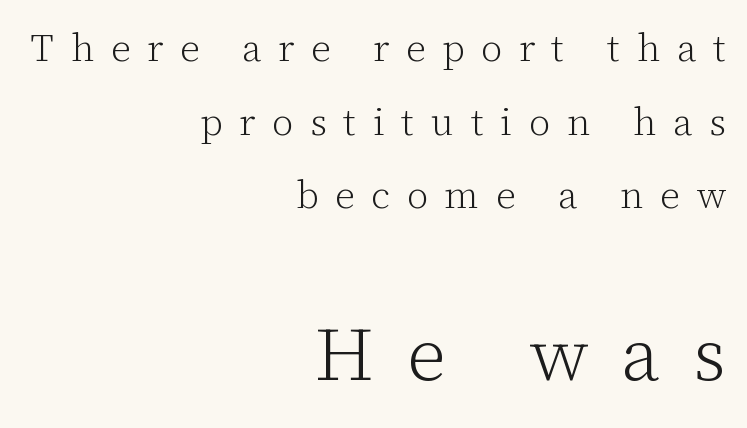
Bold? No — there's no thickening of the strokes. Does the copy run flush right? Yes — the right margin is perfectly even. A typesetter would label this face a serif. Plain, unruled lines of type. The letters advance in unequal steps, a hallmark of proportional type.
